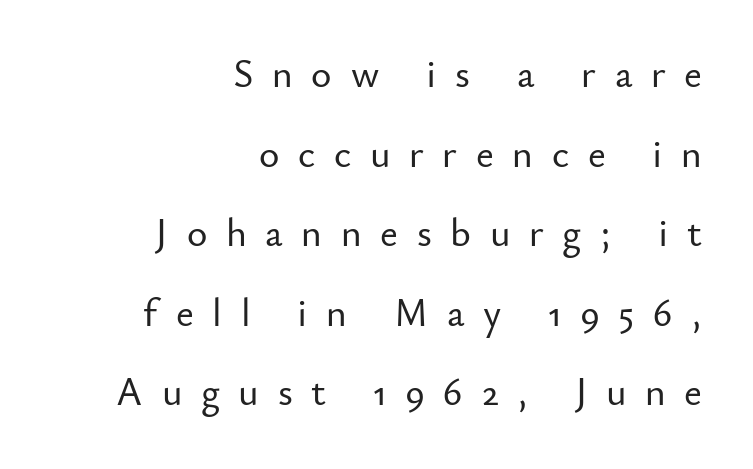
{"serif": "no", "italic": "no", "width": "normal", "stroke_contrast": "low", "x_height": "small", "monospaced": "no", "underline": "no", "align": "right", "line_spacing": "loose", "line_spacing_ratio": 2.04, "letter_spacing": "wide", "letter_spacing_em": 0.48, "glyph_px": 39}
